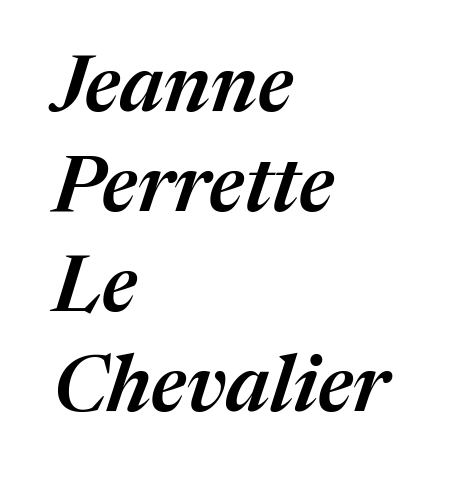
Q: Is the text bold? A: Semi-bold.
Q: Is the text italic (slanted)? A: Yes, it leans right by about 17 degrees.
Q: Is the text underlined? A: No.
Q: How is the paragraph aligned? A: Left-aligned.
Q: Is the spacing between letters normal or unusually wide? A: Normal.
Q: Is the spacing between lines tight, normal or loose? A: Normal.
Q: Width (condensed, normal, or wide)? A: Normal.
Q: Stroke contrast? A: Medium.
Q: x-height? A: Medium.
Q: Monospaced? A: No.
